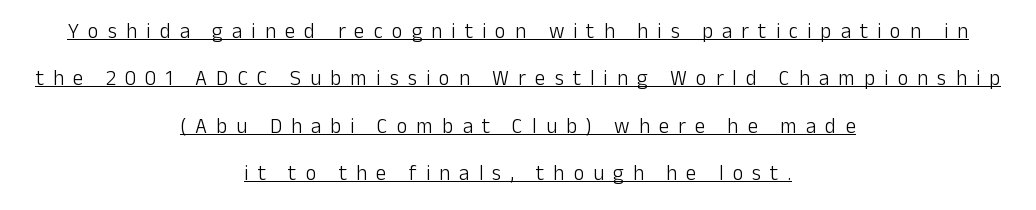
Q: Is the text bold? A: No.
Q: Is the text italic (slanted)? A: No, it is upright.
Q: Is the text underlined? A: Yes.
Q: How is the paragraph aligned? A: Centered.
Q: Is the spacing between letters normal or unusually wide? A: Unusually wide.
Q: Is the spacing between lines tight, normal or loose? A: Loose.
